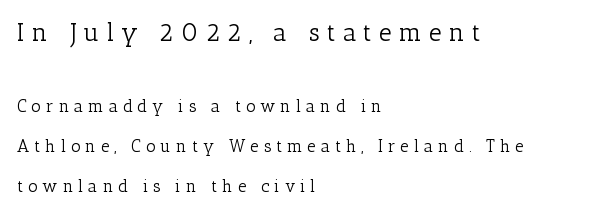
The rendering uses a large line-height, opening up the rows. Line beginnings align vertically; line endings do not. These lines were composed using upright roman letters. Large over small — that's the arrangement of the two blocks here. Check the space under the baseline: it is left empty. Compared with typical body copy, the letter spacing here is much looser.
